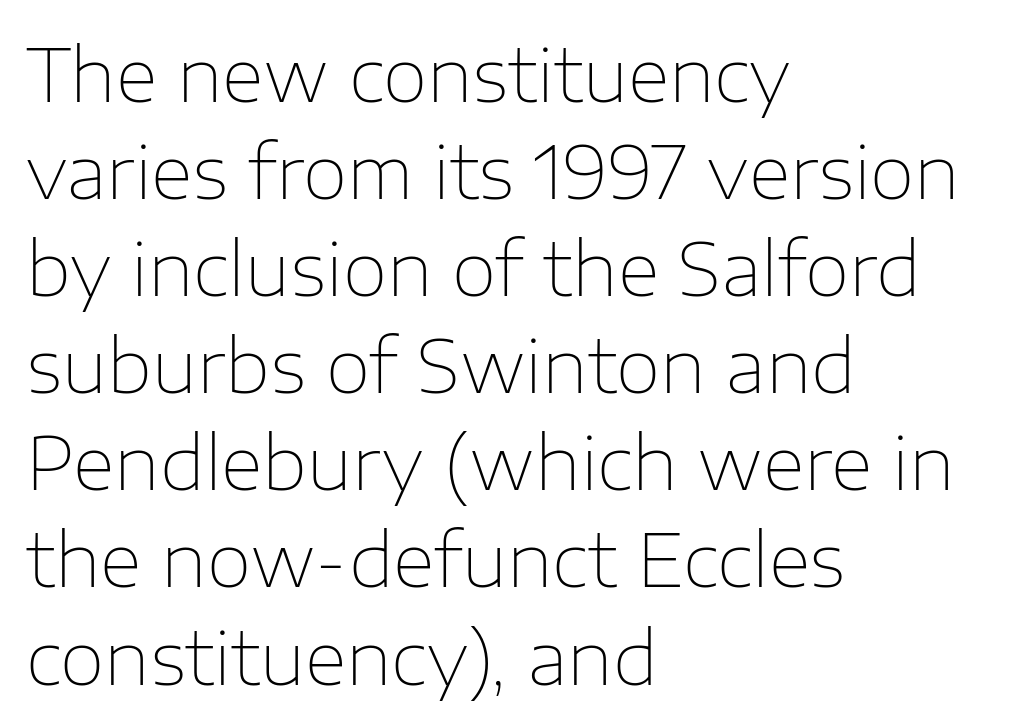
{"serif": "no", "italic": "no", "bold": "no", "weight": "thin", "width": "normal", "stroke_contrast": "low", "x_height": "medium", "monospaced": "no", "underline": "no", "align": "left", "line_spacing": "normal", "line_spacing_ratio": 1.33, "letter_spacing": "normal", "letter_spacing_em": 0.0, "glyph_px": 73}
